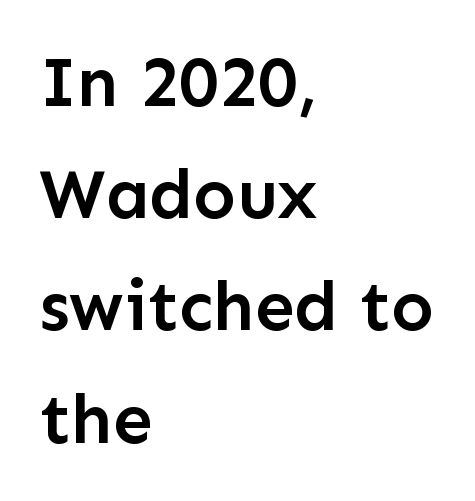
The typesetter chose a ragged-right arrangement here. Caption: standard tracking, unaltered. Bare-footed words on every line. Does the weight exceed regular? Yes, but only to semibold. These lines are composed in type without serifs. The letters stand upright; this is a roman face.
